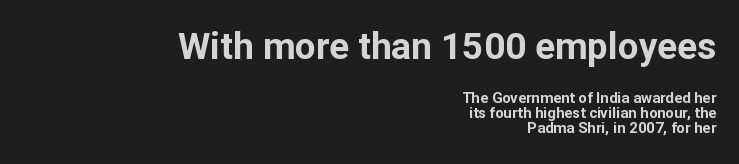
The image shows 37 px bold sans-serif type, upright; set right-aligned, tight line spacing (0.97x), normal letter spacing, not underlined; the first (top) block is 2.47x larger; low stroke contrast and a medium x-height.
